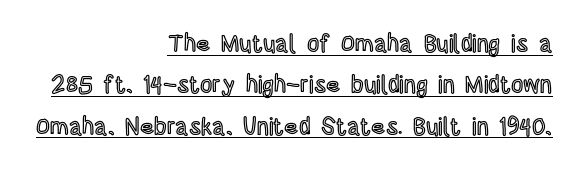
Q: Is the text italic (slanted)? A: No, it is upright.
Q: Is the text underlined? A: Yes.
Q: How is the paragraph aligned? A: Right-aligned.
Q: Is the spacing between letters normal or unusually wide? A: Normal.
